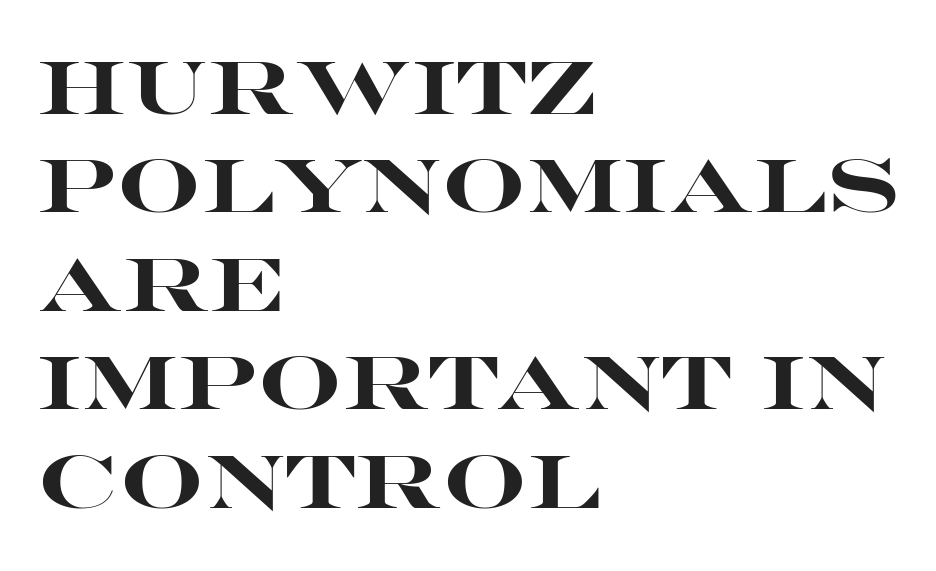
{"italic": "no", "bold": "yes", "weight": "heavy", "width": "wide", "stroke_contrast": "high", "x_height": "large", "monospaced": "no", "underline": "no", "align": "left", "line_spacing": "normal", "line_spacing_ratio": 1.33, "letter_spacing": "normal", "letter_spacing_em": 0.0, "glyph_px": 74}
